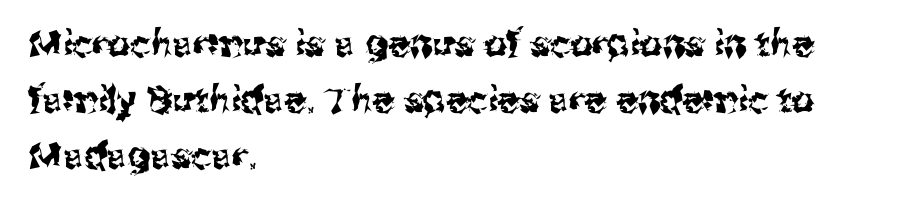
{"serif": "no", "italic": "no", "width": "normal", "stroke_contrast": "medium", "x_height": "medium", "monospaced": "no", "underline": "no", "align": "left", "line_spacing": "normal", "line_spacing_ratio": 1.55, "letter_spacing": "normal", "letter_spacing_em": 0.0, "glyph_px": 36}
